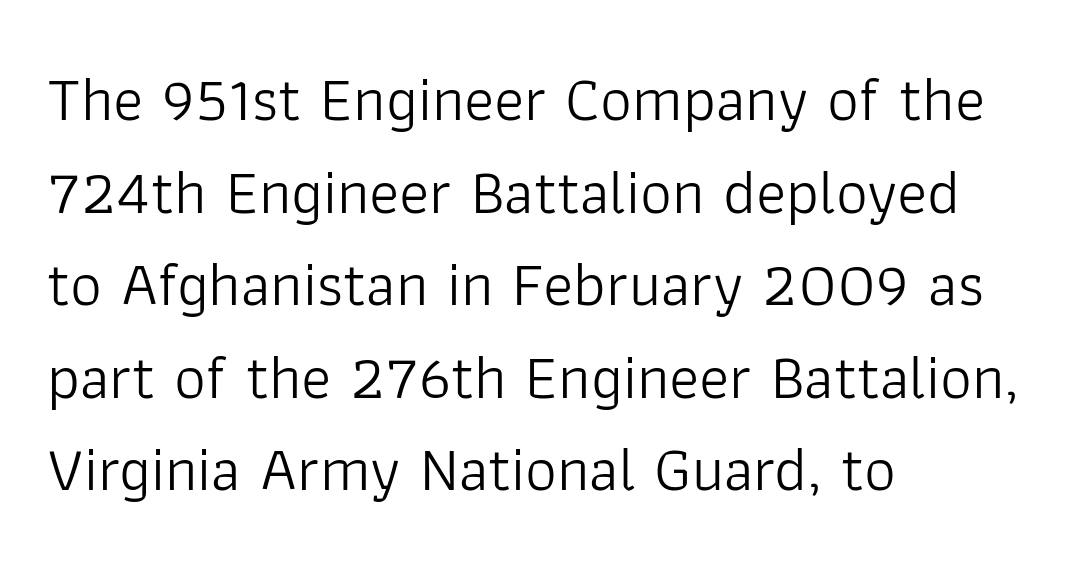
Letters rest on an invisible, unmarked baseline. The gaps between neighbouring characters are ordinary and unremarkable. Serifs: no, the terminals of the letterforms are clean. These lines are rendered in a variable-pitch font. Is there any slant? The stems are plumb. Unbolded letterforms with no extra heft.
